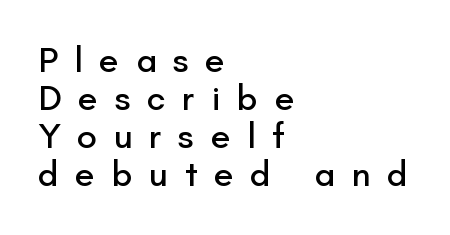
{"serif": "no", "italic": "no", "width": "normal", "stroke_contrast": "low", "x_height": "small", "monospaced": "no", "underline": "no", "align": "left", "line_spacing": "tight", "line_spacing_ratio": 1.06, "letter_spacing": "wide", "letter_spacing_em": 0.46, "glyph_px": 36}
